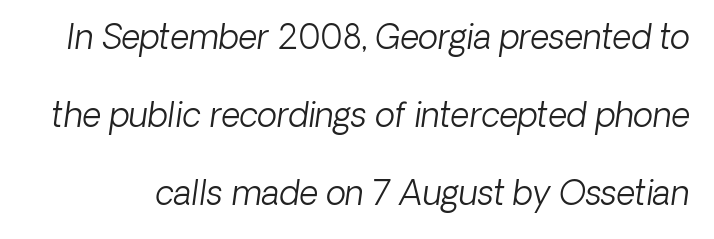
The image shows 33 px light sans-serif type; set loose line spacing (2.37x), normal letter spacing, not underlined; low stroke contrast and a medium x-height.
